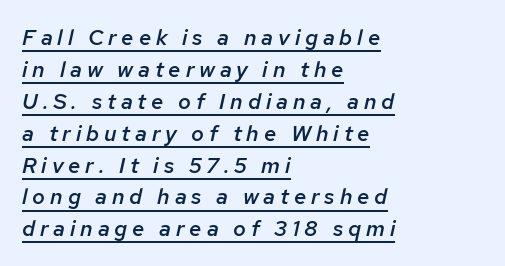
This rendering widens character spacing well past its baseline value. The string is rendered with underlining switched on. Interline gaps are of average width in this sample. Weight: semibold (demi). Leftover space on each line is placed entirely after the last word.
